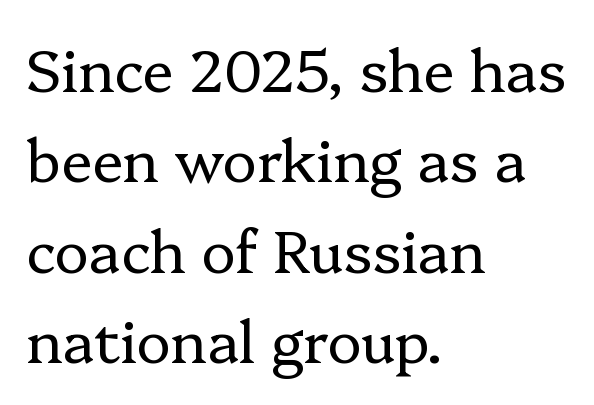
Q: Is the text bold? A: No.
Q: Is the text italic (slanted)? A: No, it is upright.
Q: Is the typeface a serif or a sans-serif typeface? A: Serif.
Q: Is the text underlined? A: No.
Q: How is the paragraph aligned? A: Left-aligned.
Q: Is the spacing between letters normal or unusually wide? A: Normal.
Q: Is the spacing between lines tight, normal or loose? A: Normal.
Q: Width (condensed, normal, or wide)? A: Normal.
Q: Stroke contrast? A: Low.
Q: x-height? A: Medium.
Q: Monospaced? A: No.
